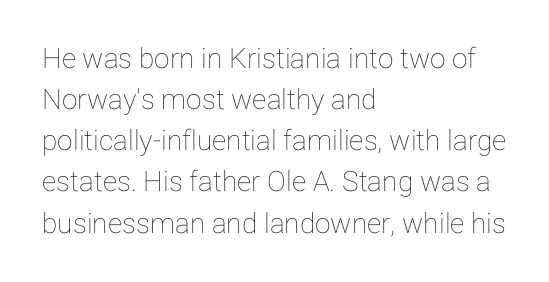
Horizontal alignment here is leftward, the default for most running prose. What's the leading like? Ordinary, nothing unusual. These lines were composed using upright roman letters. Decoration check: the copy has no underline. Is this a fixed-width face? No — the glyphs have proportional, varying widths. These lines keep a tight, regular rhythm from letter to letter.
